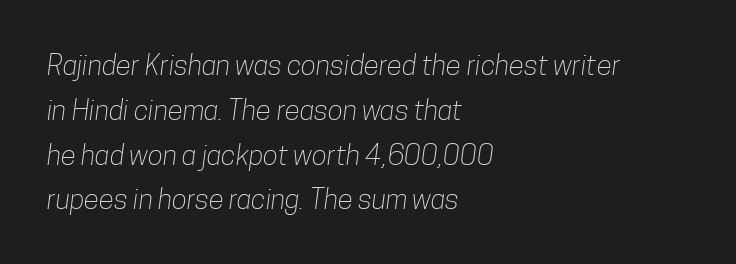
Typographically, this falls in the sans-serif category. Each letter keeps its own natural width here, so spacing adapts to shape. The lines in this sample share a left origin and differ only in where they stop. Nobody drew a line under any word here. Caption: face not bold, strokes unweighted. The gaps between neighbouring characters are ordinary and unremarkable.
